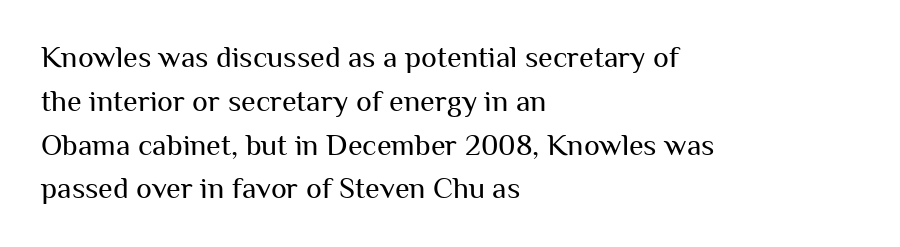
Q: Is the text bold? A: No.
Q: Is the text italic (slanted)? A: No, it is upright.
Q: Is the typeface a serif or a sans-serif typeface? A: Sans-serif.
Q: Is the text underlined? A: No.
Q: How is the paragraph aligned? A: Left-aligned.
Q: Is the spacing between letters normal or unusually wide? A: Normal.
Q: Is the spacing between lines tight, normal or loose? A: Normal.
Q: Width (condensed, normal, or wide)? A: Normal.
Q: Stroke contrast? A: Medium.
Q: x-height? A: Medium.
Q: Monospaced? A: No.
